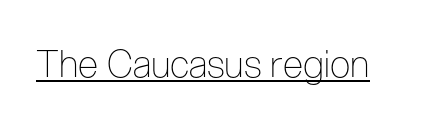
Q: Is the text bold? A: No.
Q: Is the text italic (slanted)? A: No, it is upright.
Q: Is the typeface a serif or a sans-serif typeface? A: Sans-serif.
Q: Is the text underlined? A: Yes.
Q: Is the spacing between letters normal or unusually wide? A: Normal.
Q: Width (condensed, normal, or wide)? A: Condensed.
Q: Stroke contrast? A: Low.
Q: x-height? A: Medium.
Q: Monospaced? A: No.
